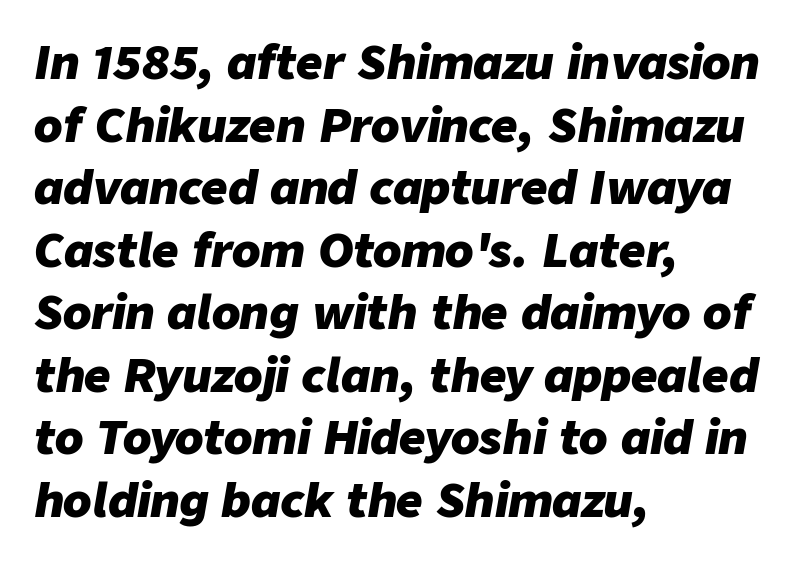
Underlining? Definitely not there. How heavy is the stroke? Heavy — this is a bold. The passage shown is typed in a proportional face where columns would drift. The line texture is even and compact thanks to regular tracking. These lines stack with their left ends in a neat column. Italic? Definitely — the glyphs are oblique.
